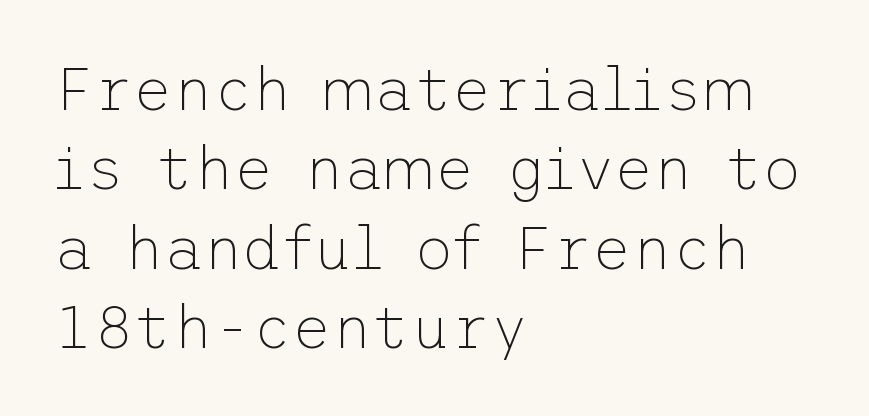
{"serif": "no", "italic": "no", "bold": "no", "weight": "thin", "width": "normal", "stroke_contrast": "low", "x_height": "medium", "underline": "no", "align": "left", "line_spacing": "normal", "line_spacing_ratio": 1.3, "letter_spacing": "normal", "letter_spacing_em": 0.0, "glyph_px": 61}
